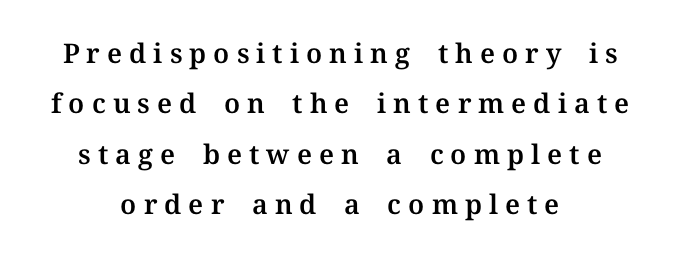
The image shows 27 px text type, upright; set centered, line spacing 1.87x, unusually wide letter spacing (+0.26 em), not underlined.
